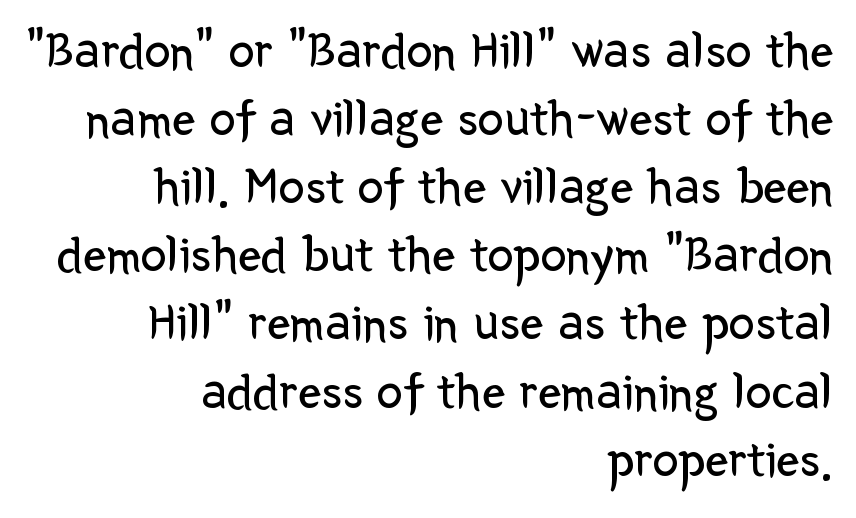
The image shows 52 px regular-weight sans-serif type, upright; set right-aligned, normal line spacing (1.31x), normal letter spacing, not underlined; low stroke contrast and a medium x-height.
